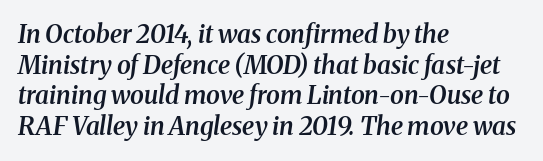
{"italic": "yes", "lean": "right", "slant_degrees": 8, "bold": "semi", "underline": "no", "align": "left", "line_spacing_ratio": 1.23, "letter_spacing": "normal", "letter_spacing_em": 0.0, "glyph_px": 25}
